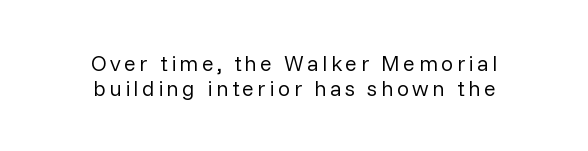
Q: Is the text bold? A: No.
Q: Is the text italic (slanted)? A: No, it is upright.
Q: Is the text underlined? A: No.
Q: How is the paragraph aligned? A: Centered.
Q: Is the spacing between lines tight, normal or loose? A: Tight.
